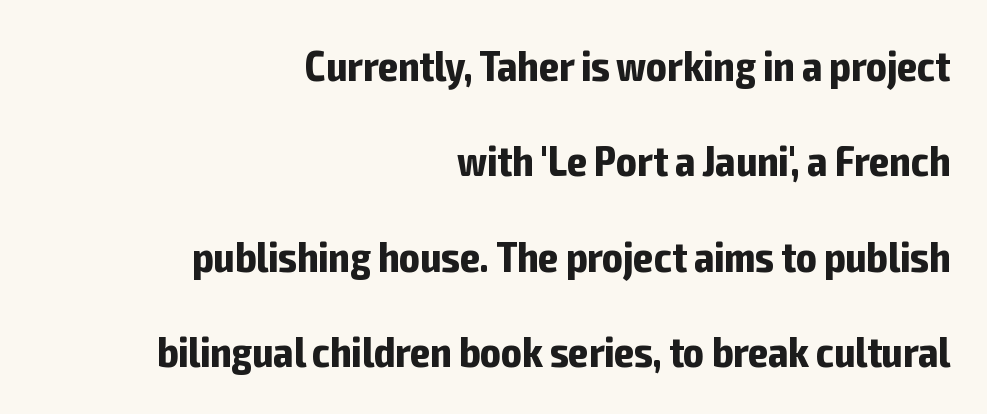
{"serif": "no", "italic": "no", "bold": "yes", "weight": "bold", "width": "condensed", "stroke_contrast": "low", "x_height": "medium", "monospaced": "no", "underline": "no", "align": "right", "line_spacing": "loose", "line_spacing_ratio": 2.22, "letter_spacing": "normal", "letter_spacing_em": 0.0, "glyph_px": 43}
